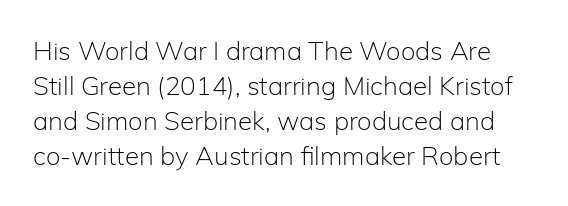
Descenders hang freely into open space. Do the letters lean? They stand straight. Stems and bowls with no extra thickness — not bold. Letter spacing: default.
